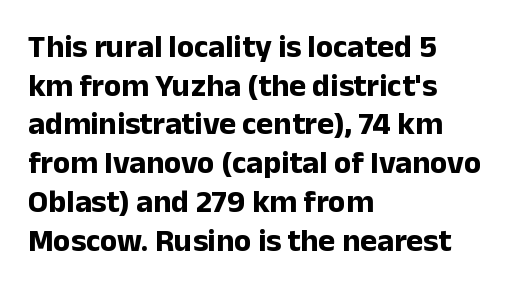
The image shows 32 px bold sans-serif type, upright; set left-aligned, line spacing 1.21x, normal letter spacing, not underlined; low stroke contrast and a medium x-height.
